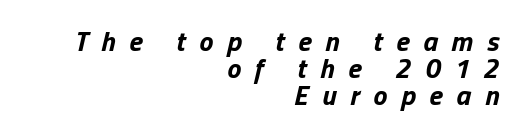
The image shows 28 px bold type, italic (leaning right); set right-aligned, tight line spacing (0.96x), unusually wide letter spacing (+0.49 em), not underlined; low stroke contrast and a medium x-height.
